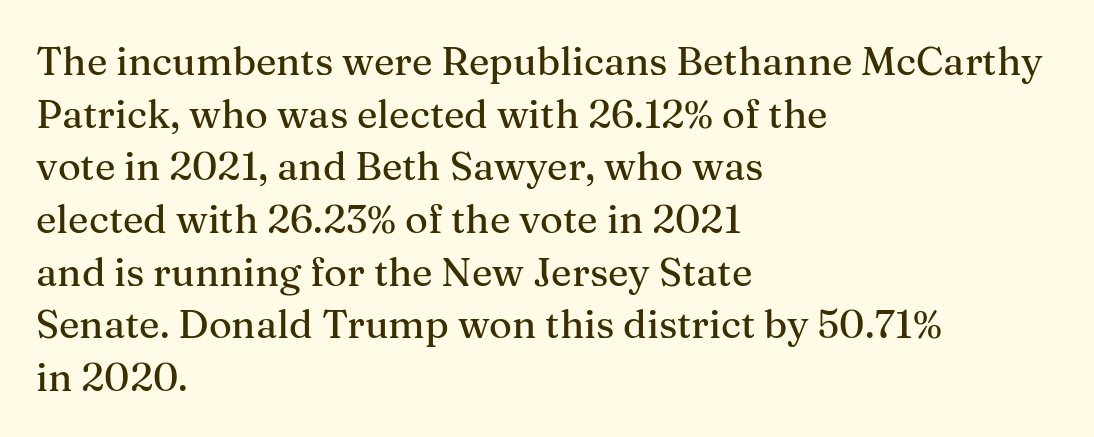
{"serif": "yes", "italic": "no", "width": "normal", "stroke_contrast": "medium", "x_height": "medium", "monospaced": "no", "underline": "no", "align": "left", "line_spacing": "normal", "line_spacing_ratio": 1.35, "letter_spacing": "normal", "letter_spacing_em": 0.0, "glyph_px": 39}
